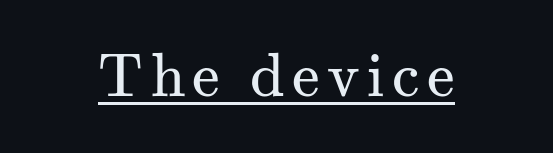
The image shows 62 px regular-weight serif type, upright; set underlined; medium stroke contrast and a small x-height.
